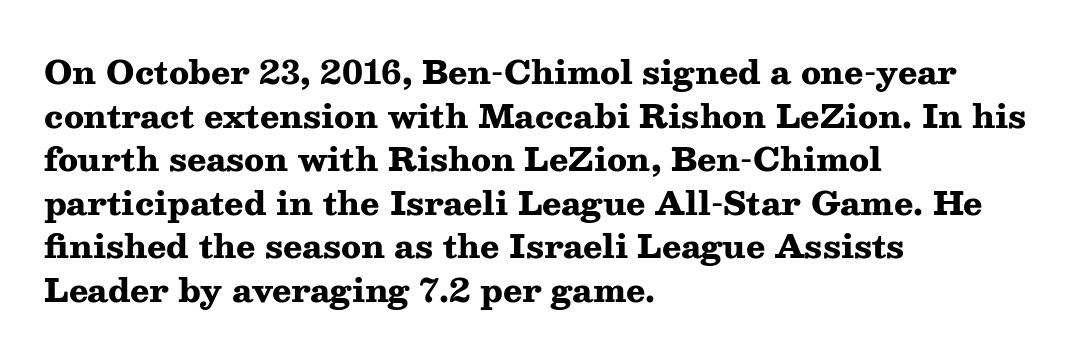
Q: Is the text bold? A: Yes.
Q: Is the text italic (slanted)? A: No, it is upright.
Q: Is the typeface a serif or a sans-serif typeface? A: Serif.
Q: Is the text underlined? A: No.
Q: How is the paragraph aligned? A: Left-aligned.
Q: Is the spacing between letters normal or unusually wide? A: Normal.
Q: Is the spacing between lines tight, normal or loose? A: Normal.
Q: Width (condensed, normal, or wide)? A: Wide.
Q: Stroke contrast? A: Medium.
Q: x-height? A: Medium.
Q: Monospaced? A: No.
